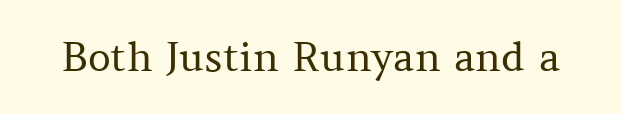
The image shows 40 px regular-weight serif type, upright; set normal letter spacing, not underlined; medium stroke contrast and a medium x-height.
